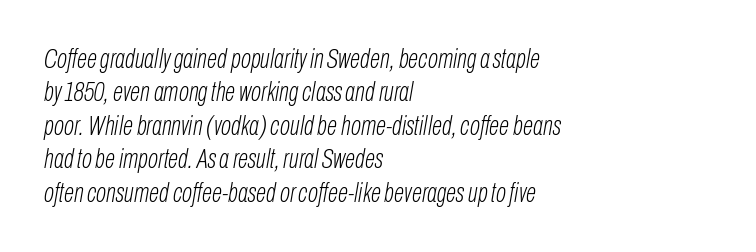
The font is comparable to plain body text, perhaps lighter. Nothing unusual about the tracking: characters are spaced as the font intends. Horizontally, the lines are justified to the leading edge only. The specimen omits any rule beneath the text block's lines. A typesetter would mark this as italic.
